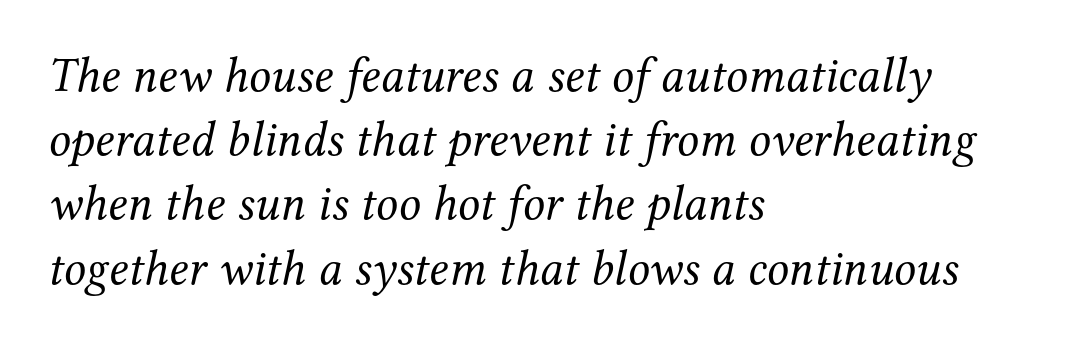
The image shows 49 px regular-weight serif type, italic (leaning right); set left-aligned, normal line spacing (1.31x), normal letter spacing, not underlined; medium stroke contrast and a medium x-height.
